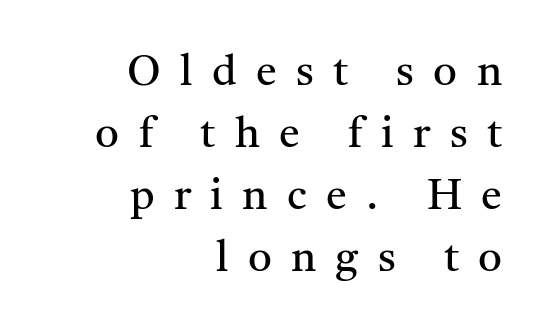
If you measured baseline to baseline, you'd find a middling distance. Every character sits straight up, as roman type does. Characters follow at a spacing far wider than the type designer built in. The compositor pushed each line to the right boundary. Here the designer chose a conventional face with non-uniform glyph widths. Descender tails drop into unmarked territory.
